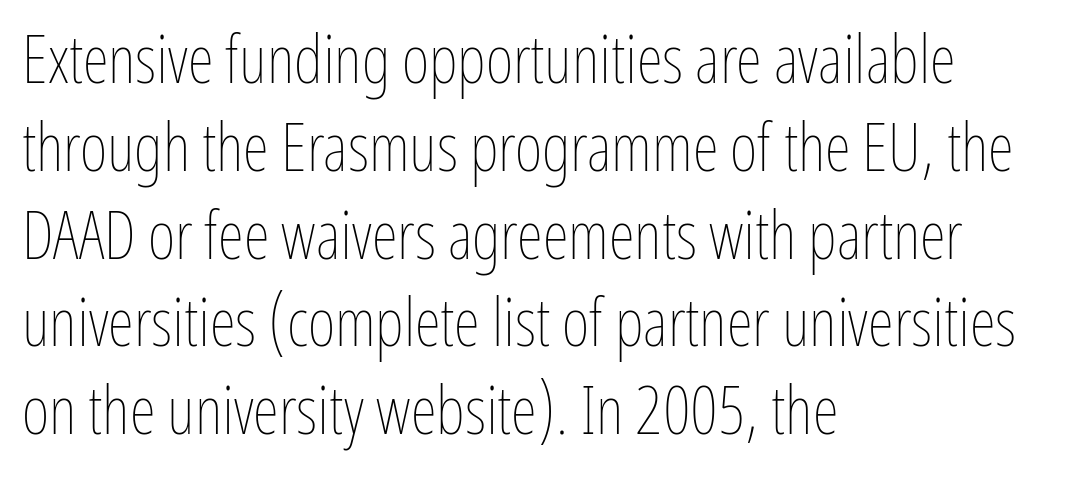
Q: Is the text bold? A: No.
Q: Is the text italic (slanted)? A: No, it is upright.
Q: Is the text underlined? A: No.
Q: How is the paragraph aligned? A: Left-aligned.
Q: Is the spacing between letters normal or unusually wide? A: Normal.
Q: Is the spacing between lines tight, normal or loose? A: Normal.
Q: Width (condensed, normal, or wide)? A: Condensed.
Q: Stroke contrast? A: Low.
Q: x-height? A: Medium.
Q: Monospaced? A: No.
